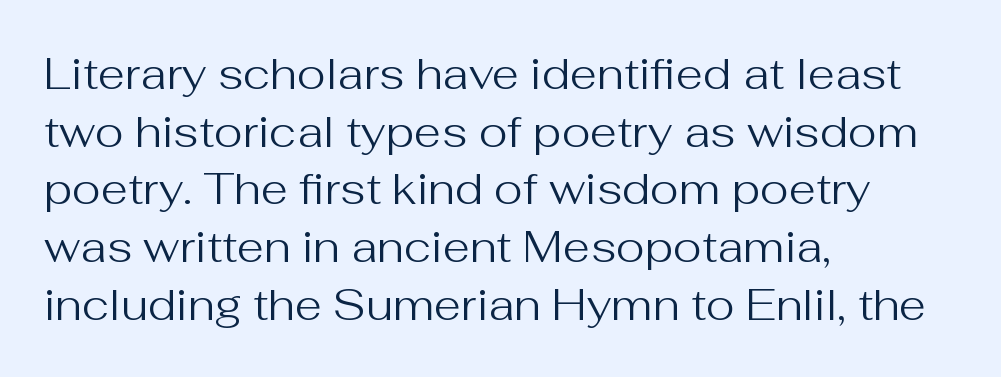
Q: Is the text bold? A: No.
Q: Is the text italic (slanted)? A: No, it is upright.
Q: Is the typeface a serif or a sans-serif typeface? A: Sans-serif.
Q: Is the text underlined? A: No.
Q: How is the paragraph aligned? A: Left-aligned.
Q: Is the spacing between letters normal or unusually wide? A: Normal.
Q: Is the spacing between lines tight, normal or loose? A: Normal.
Q: Width (condensed, normal, or wide)? A: Normal.
Q: Stroke contrast? A: Medium.
Q: x-height? A: Medium.
Q: Monospaced? A: No.
